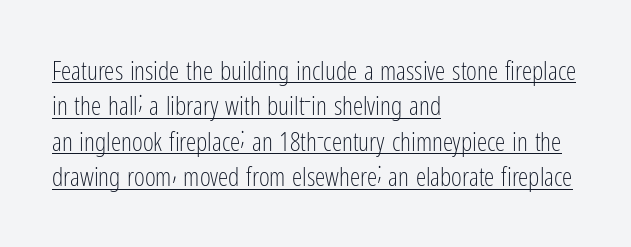
Q: Is the text bold? A: No.
Q: Is the text italic (slanted)? A: No, it is upright.
Q: Is the text underlined? A: Yes.
Q: How is the paragraph aligned? A: Left-aligned.
Q: Is the spacing between letters normal or unusually wide? A: Normal.
Q: Is the spacing between lines tight, normal or loose? A: Normal.
